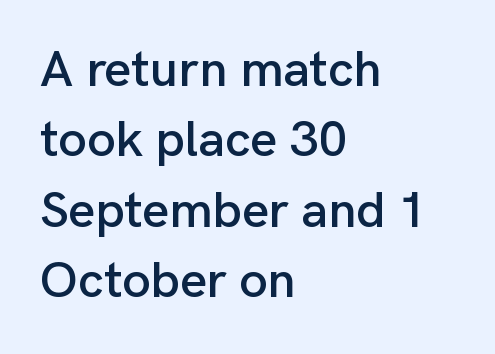
The string is rendered with underlining switched off. Look at the bottom of the vertical strokes: they stop flat, with no serifs. Horizontal bands of white between lines are of average thickness. This sample uses an upright cut, with every glyph sitting square on the baseline.
